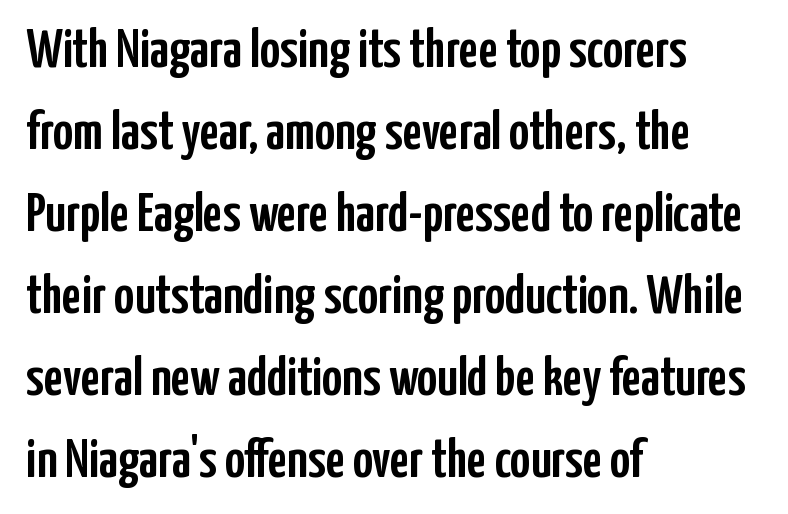
Q: Is the text italic (slanted)? A: No, it is upright.
Q: Is the typeface a serif or a sans-serif typeface? A: Sans-serif.
Q: Is the text underlined? A: No.
Q: How is the paragraph aligned? A: Left-aligned.
Q: Is the spacing between letters normal or unusually wide? A: Normal.
Q: Is the spacing between lines tight, normal or loose? A: Normal.
Q: Width (condensed, normal, or wide)? A: Condensed.
Q: Stroke contrast? A: Low.
Q: x-height? A: Medium.
Q: Monospaced? A: No.
